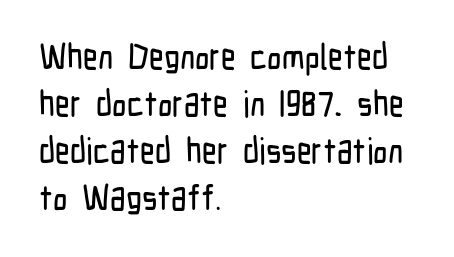
The image shows 36 px condensed sans-serif type, upright; set left-aligned, normal line spacing (1.31x), normal letter spacing, not underlined; low stroke contrast and a medium x-height.
